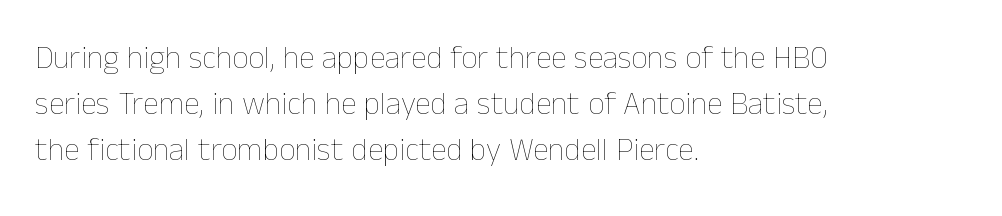
The image shows 32 px thin type, upright; set left-aligned, normal line spacing (1.43x), normal letter spacing, not underlined; low stroke contrast and a medium x-height.
